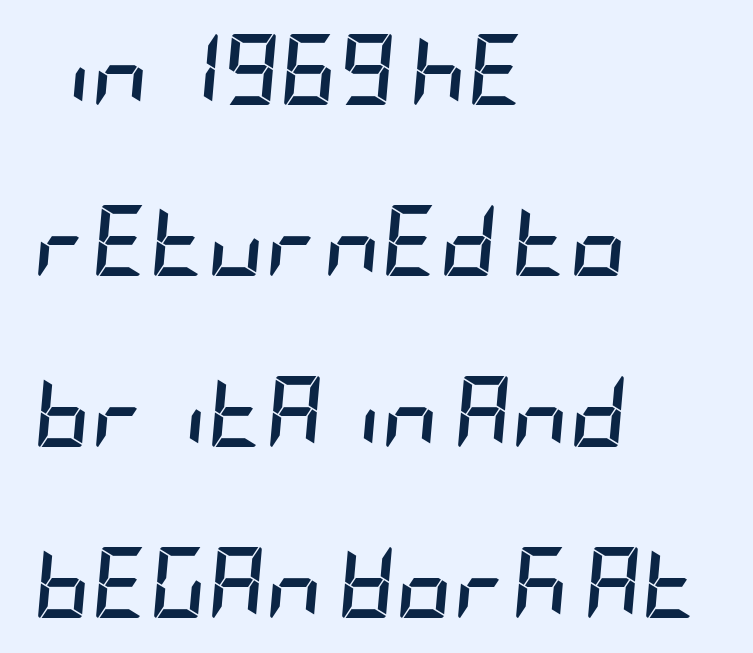
{"italic": "yes", "lean": "right", "slant_degrees": 5, "bold": "yes", "weight": "semibold", "width": "condensed", "stroke_contrast": "low", "x_height": "large", "underline": "no", "align": "left", "line_spacing": "loose", "line_spacing_ratio": 2.41, "letter_spacing": "normal", "letter_spacing_em": 0.0, "glyph_px": 71}
